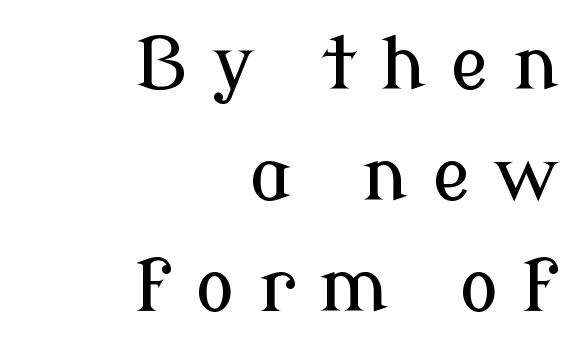
The type is letterspaced generously, with wide tracking. Does the copy run flush right? Yes — the right margin is perfectly even. Each letter keeps its own natural width here, so spacing adapts to shape. The face used here is seriffed, in the tradition of book romans.
